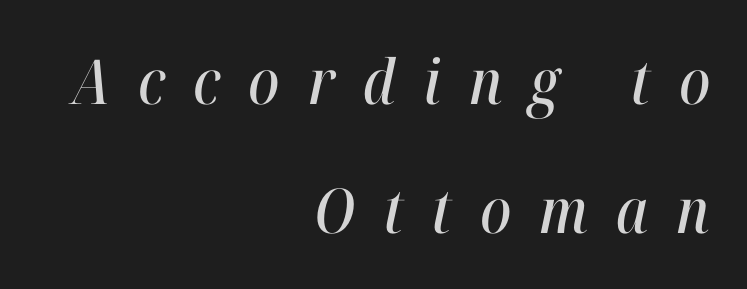
Spacing verdict: proportional, widths tailored to each character. Slanted lettering throughout. Letters rest on an invisible, unmarked baseline. Teacher's note: observe the even right margin — that is flush-right alignment. The face used here is rendered with a markedly widened letterfit. Vertical spacing — loose.
